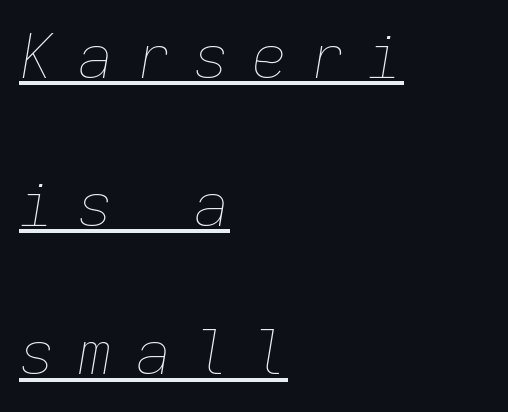
{"italic": "yes", "lean": "right", "slant_degrees": 9, "bold": "no", "weight": "thin", "width": "normal", "stroke_contrast": "low", "x_height": "medium", "monospaced": "yes", "underline": "yes", "align": "left", "line_spacing": "loose", "line_spacing_ratio": 2.43, "letter_spacing": "wide", "letter_spacing_em": 0.35, "glyph_px": 61}
